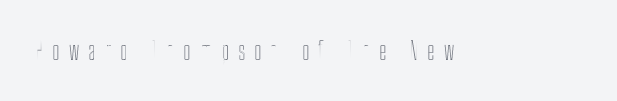
The strip under each line holds only bare page. You can tell it's not italic because the verticals are truly vertical. In terms of letterspacing, this is a distinctly airy, spread setting.
